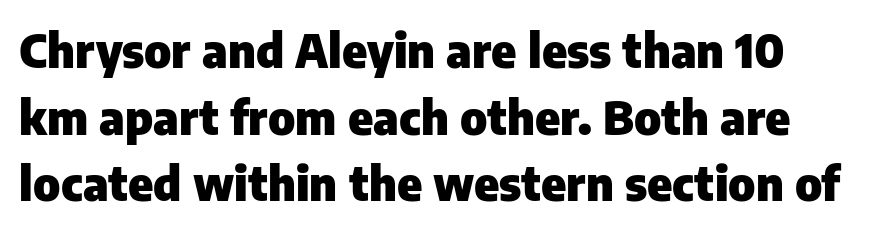
Q: Is the text bold? A: Yes.
Q: Is the text italic (slanted)? A: No, it is upright.
Q: Is the typeface a serif or a sans-serif typeface? A: Sans-serif.
Q: Is the text underlined? A: No.
Q: Is the spacing between letters normal or unusually wide? A: Normal.
Q: Is the spacing between lines tight, normal or loose? A: Normal.
Q: Width (condensed, normal, or wide)? A: Normal.
Q: Stroke contrast? A: Low.
Q: x-height? A: Medium.
Q: Monospaced? A: No.
